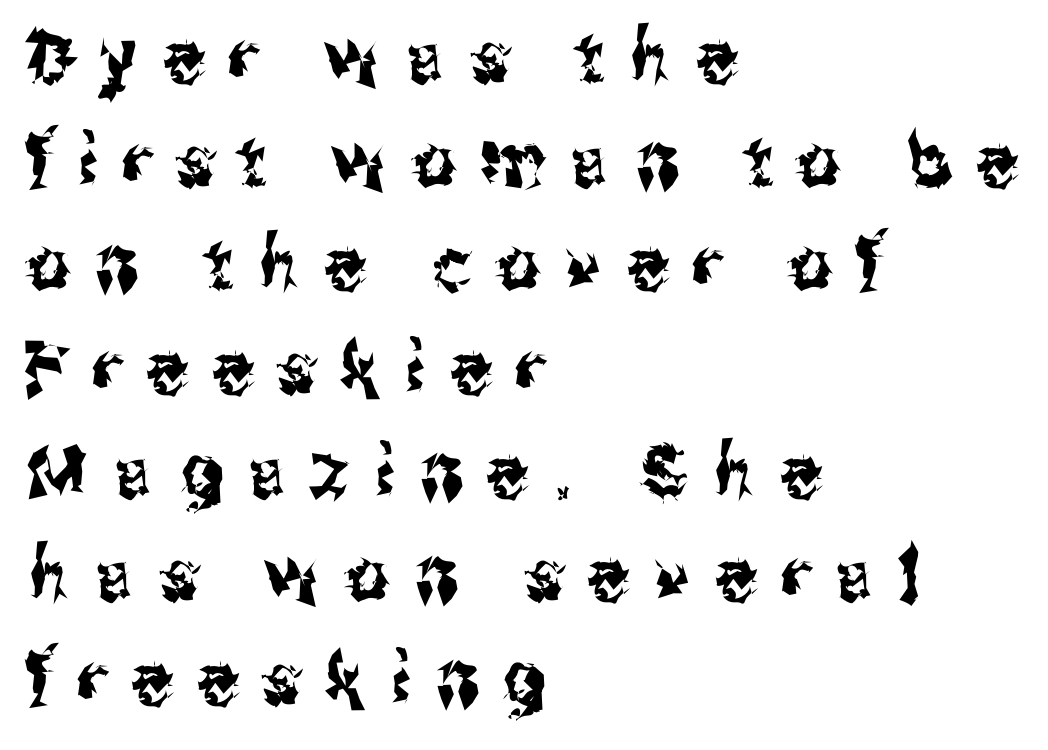
The image shows 73 px condensed sans-serif type, upright; set left-aligned, normal line spacing (1.42x), unusually wide letter spacing (+0.35 em), not underlined; medium stroke contrast and a medium x-height.
